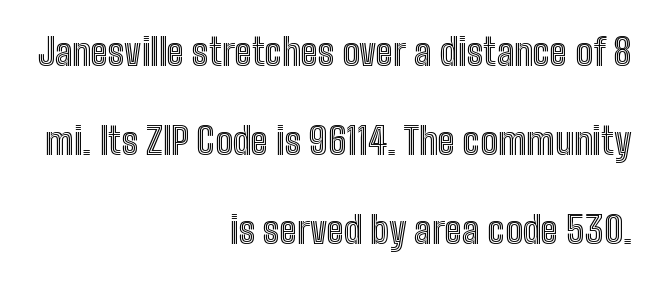
Q: Is the text italic (slanted)? A: No, it is upright.
Q: Is the text underlined? A: No.
Q: How is the paragraph aligned? A: Right-aligned.
Q: Is the spacing between letters normal or unusually wide? A: Normal.
Q: Is the spacing between lines tight, normal or loose? A: Loose.
Q: Width (condensed, normal, or wide)? A: Condensed.
Q: x-height? A: Medium.
Q: Monospaced? A: No.
